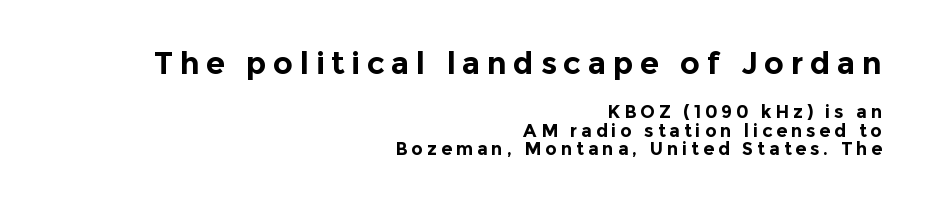
{"serif": "no", "italic": "no", "bold": "yes", "weight": "bold", "width": "normal", "x_height": "medium", "monospaced": "no", "underline": "no", "align": "right", "line_spacing": "tight", "line_spacing_ratio": 1.04, "letter_spacing": "wide", "letter_spacing_em": 0.21, "larger_block": "first", "size_ratio": 1.72, "glyph_px": 31}
